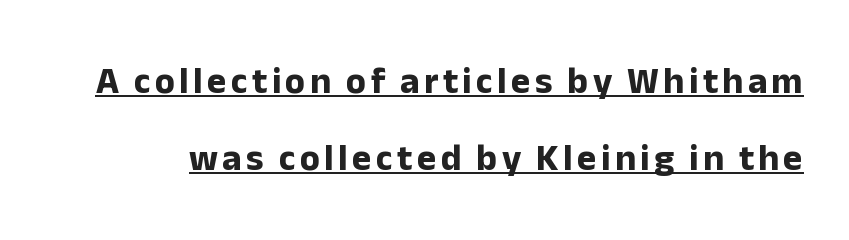
Q: Is the text bold? A: Yes.
Q: Is the text italic (slanted)? A: No, it is upright.
Q: Is the typeface a serif or a sans-serif typeface? A: Sans-serif.
Q: Is the text underlined? A: Yes.
Q: Is the spacing between lines tight, normal or loose? A: Loose.
Q: Width (condensed, normal, or wide)? A: Normal.
Q: Stroke contrast? A: Low.
Q: x-height? A: Medium.
Q: Monospaced? A: No.
